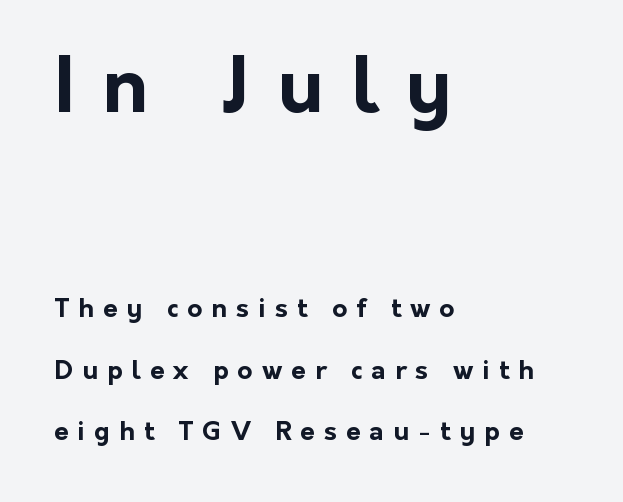
Q: Is the text bold? A: Yes.
Q: Is the text italic (slanted)? A: No, it is upright.
Q: Is the typeface a serif or a sans-serif typeface? A: Sans-serif.
Q: Is the text underlined? A: No.
Q: How is the paragraph aligned? A: Left-aligned.
Q: Is the spacing between letters normal or unusually wide? A: Unusually wide.
Q: Is the spacing between lines tight, normal or loose? A: Loose.
Q: Which block of text is set in a larger size, the first (top) or the second (bottom)? A: The first (top) one.
Q: Width (condensed, normal, or wide)? A: Normal.
Q: Stroke contrast? A: Low.
Q: x-height? A: Medium.
Q: Monospaced? A: No.
